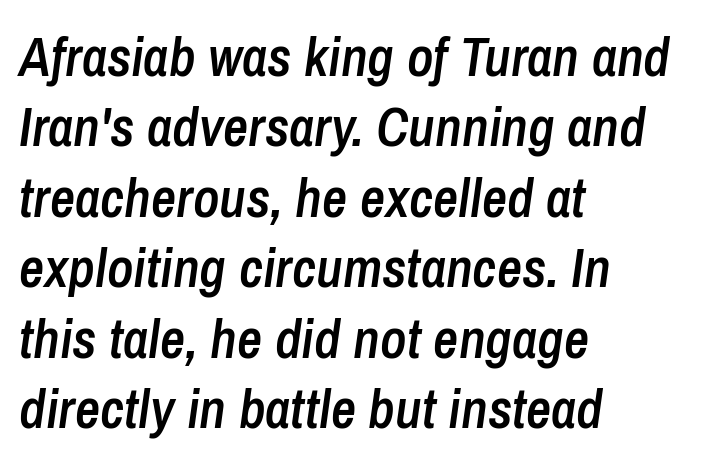
Q: Is the text bold? A: Semi-bold.
Q: Is the text italic (slanted)? A: Yes, it leans right by about 8 degrees.
Q: Is the text underlined? A: No.
Q: How is the paragraph aligned? A: Left-aligned.
Q: Is the spacing between letters normal or unusually wide? A: Normal.
Q: Is the spacing between lines tight, normal or loose? A: Normal.
Q: Width (condensed, normal, or wide)? A: Condensed.
Q: Stroke contrast? A: Low.
Q: x-height? A: Medium.
Q: Monospaced? A: No.
